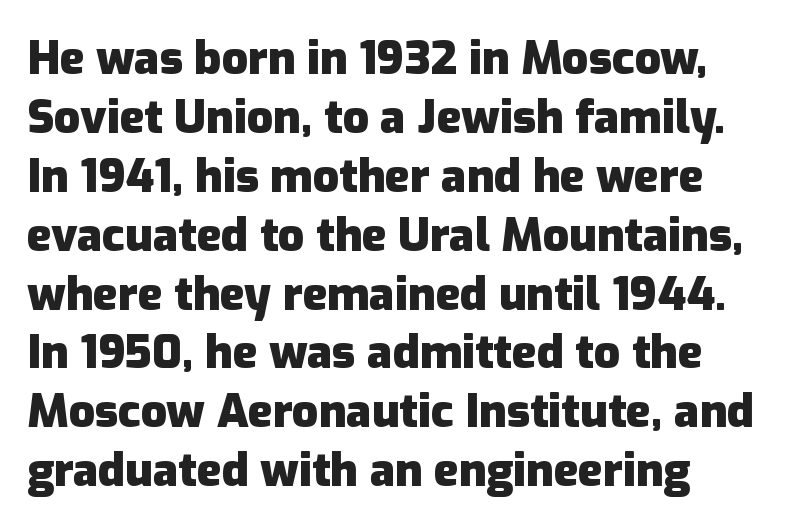
The image shows 46 px heavy sans-serif type, upright; set normal line spacing (1.28x), normal letter spacing, not underlined; low stroke contrast and a medium x-height.
